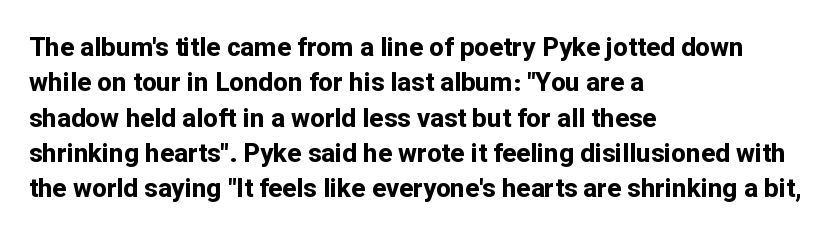
The image shows 26 px bold type, upright; set left-aligned, normal line spacing (1.36x), normal letter spacing, not underlined.
